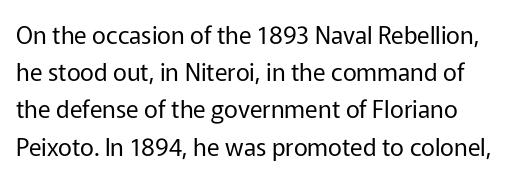
This sample uses an upright cut, with every glyph sitting square on the baseline. Look at the tracking — it's just the regular setting, nothing added. The gap between lines stays unmarked. Leading matches the norm, producing a regular column.
